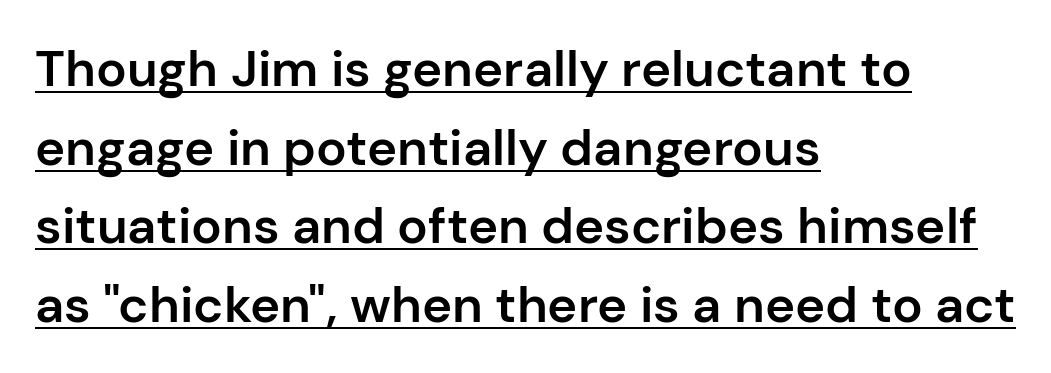
{"serif": "no", "italic": "no", "bold": "semi", "weight": "semibold", "width": "normal", "stroke_contrast": "low", "x_height": "medium", "monospaced": "no", "underline": "yes", "align": "left", "line_spacing": "normal", "line_spacing_ratio": 1.54, "letter_spacing": "normal", "letter_spacing_em": 0.0, "glyph_px": 51}
